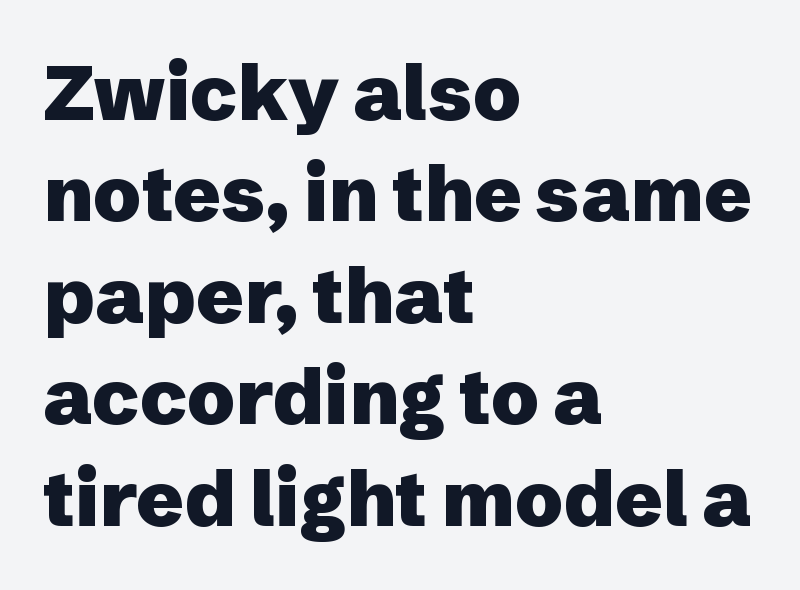
The gap between lines stays unmarked. Does extra space separate the letters? No, they use regular spacing. These lines are rendered in a variable-pitch font. If you drew a line through each stem, it would be perfectly vertical.
